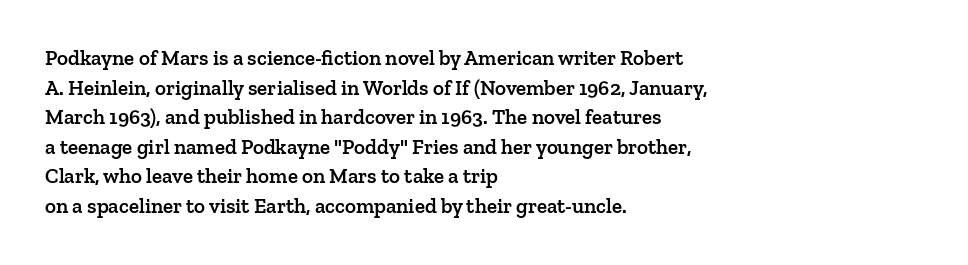
If you measured baseline to baseline, you'd find a middling distance. No italicization has been applied; the sample stays upright. If you drew a ruler down the left edge, every line would touch it. Has an underline been added? It has not. Semibold letterforms, between regular and bold. Here the glyphs are tracked normally, forming tight word shapes.
